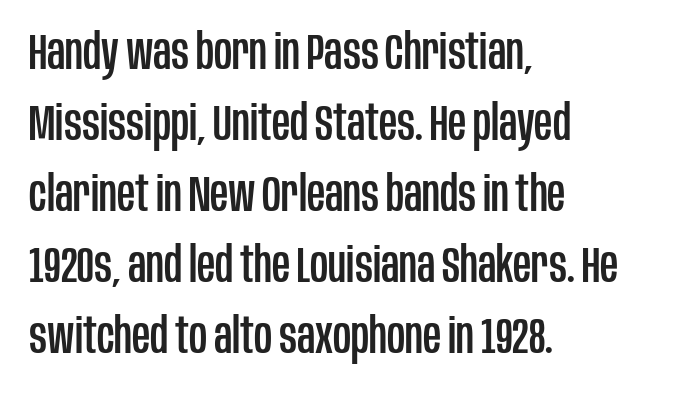
What's the leading like? Ordinary, nothing unusual. This sample uses plain, unmodified letter spacing. A roman cut, with each character standing at attention. Which margin do the lines hug? The left one — the right edge is uneven. Type without underlining.
